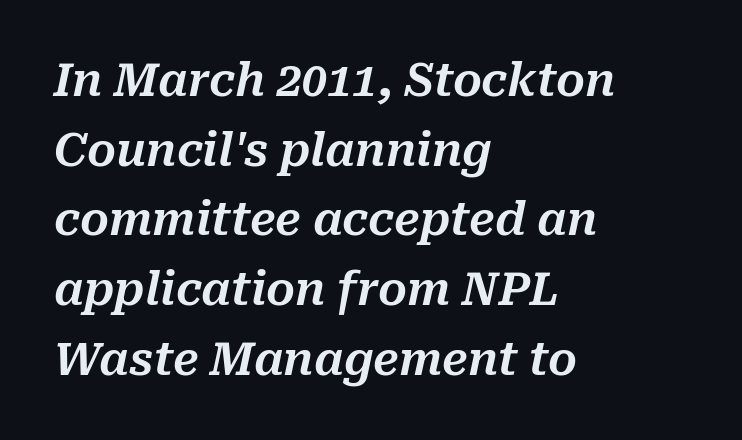
{"italic": "yes", "lean": "right", "slant_degrees": 10, "width": "normal", "stroke_contrast": "medium", "x_height": "medium", "monospaced": "no", "underline": "no", "align": "left", "line_spacing": "normal", "line_spacing_ratio": 1.55, "letter_spacing": "normal", "letter_spacing_em": 0.0, "glyph_px": 45}
